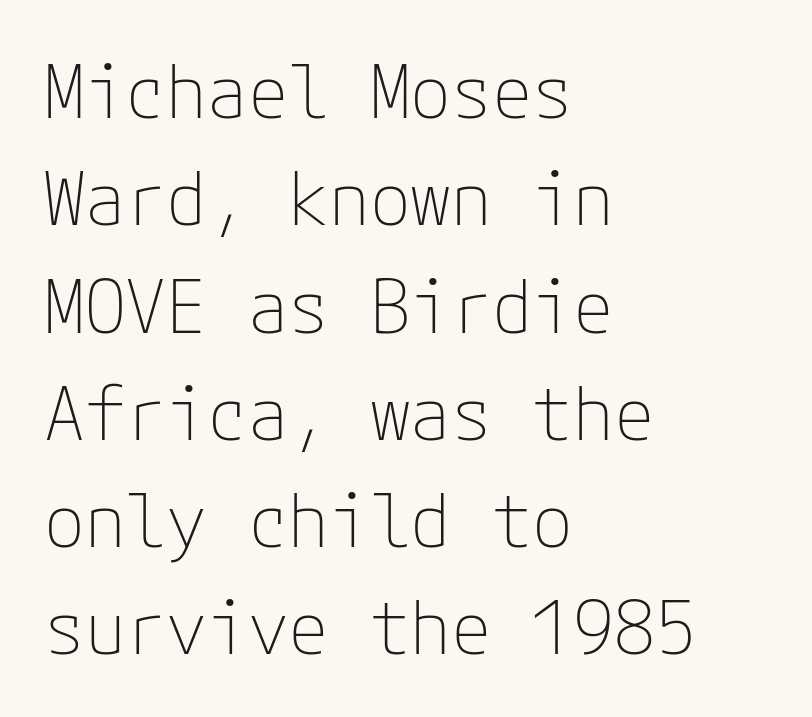
{"serif": "no", "italic": "no", "bold": "no", "weight": "thin", "width": "normal", "stroke_contrast": "low", "x_height": "medium", "underline": "no", "align": "left", "line_spacing": "normal", "line_spacing_ratio": 1.45, "letter_spacing": "normal", "letter_spacing_em": 0.0, "glyph_px": 74}
